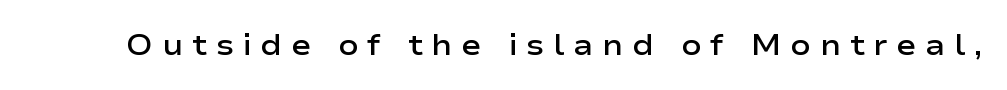
Q: Is the text bold? A: Semi-bold.
Q: Is the text italic (slanted)? A: No, it is upright.
Q: Is the typeface a serif or a sans-serif typeface? A: Sans-serif.
Q: Is the text underlined? A: No.
Q: Is the spacing between letters normal or unusually wide? A: Unusually wide.
Q: Width (condensed, normal, or wide)? A: Wide.
Q: Stroke contrast? A: Low.
Q: x-height? A: Medium.
Q: Monospaced? A: No.
